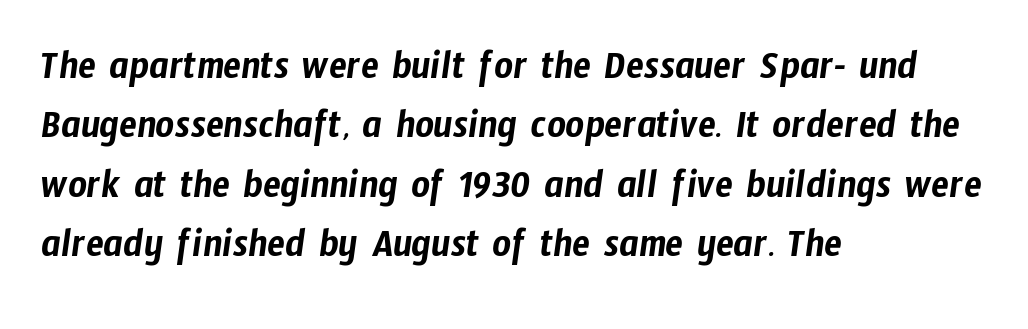
{"serif": "no", "width": "condensed", "stroke_contrast": "low", "x_height": "medium", "monospaced": "no", "underline": "no", "align": "left", "line_spacing": "normal", "line_spacing_ratio": 1.45, "letter_spacing": "normal", "letter_spacing_em": 0.0, "glyph_px": 41}
